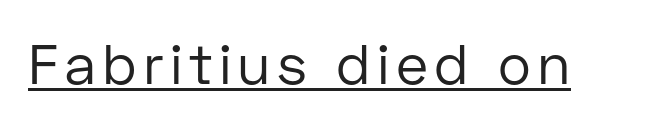
The typesetter has applied underlining to the passage shown. Counters stay open thanks to moderate or lighter strokes. Letterform terminals end flat and unadorned throughout the passage. Unlike italic type, these characters show no tilt at all. Is this a fixed-width face? No — the glyphs have proportional, varying widths.
